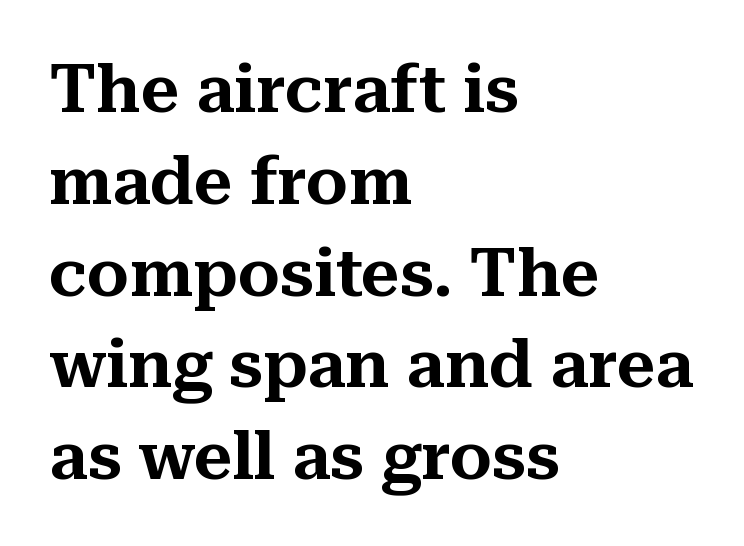
{"serif": "yes", "italic": "no", "width": "normal", "stroke_contrast": "medium", "x_height": "medium", "monospaced": "no", "underline": "no", "align": "left", "line_spacing": "normal", "line_spacing_ratio": 1.37, "letter_spacing": "normal", "letter_spacing_em": 0.0, "glyph_px": 67}
